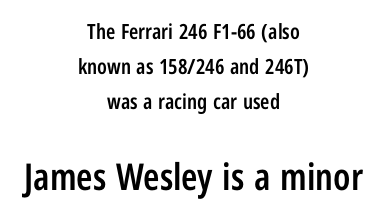
The image shows 37 px semibold, condensed sans-serif type, upright; set centered, normal line spacing (1.66x), normal letter spacing, not underlined; the second (bottom) block is 1.76x larger; low stroke contrast and a medium x-height.
